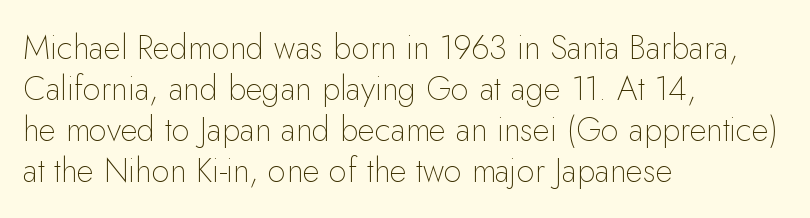
Q: Is the text bold? A: No.
Q: Is the text italic (slanted)? A: No, it is upright.
Q: Is the typeface a serif or a sans-serif typeface? A: Sans-serif.
Q: Is the text underlined? A: No.
Q: How is the paragraph aligned? A: Left-aligned.
Q: Is the spacing between letters normal or unusually wide? A: Normal.
Q: Width (condensed, normal, or wide)? A: Normal.
Q: Stroke contrast? A: Low.
Q: x-height? A: Small.
Q: Monospaced? A: No.
